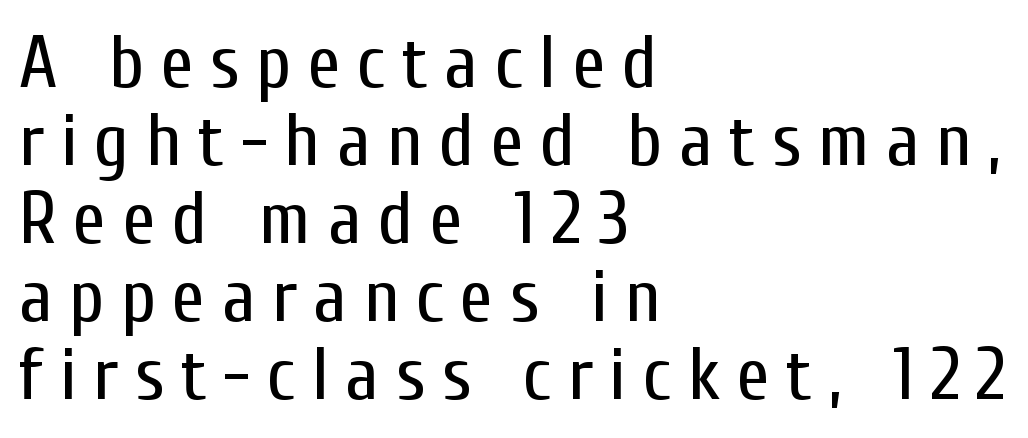
The image shows 75 px regular-weight, condensed sans-serif type, upright; set left-aligned, tight line spacing (1.04x), unusually wide letter spacing (+0.22 em), not underlined; low stroke contrast and a medium x-height.
